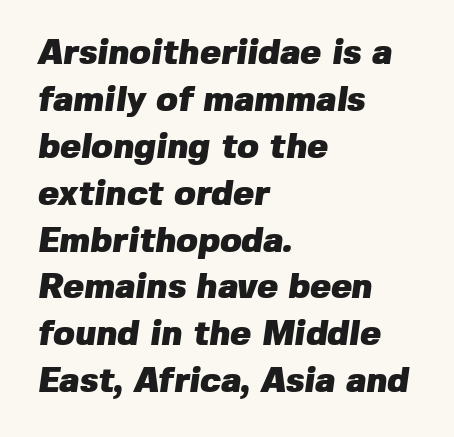
The image shows 35 px heavy sans-serif type; set left-aligned, normal line spacing (1.34x), normal letter spacing, not underlined; low stroke contrast and a medium x-height.
